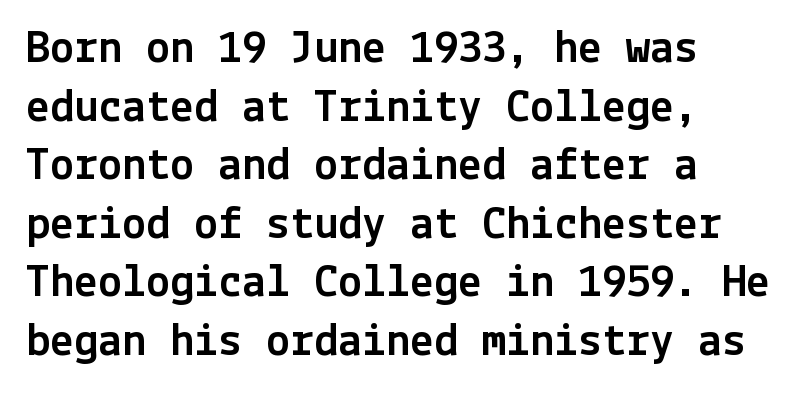
Ascenders rise straight up at ninety degrees. Unlike a traditional serif, this face leaves its strokes unadorned. Nobody drew a line under any word here. The compositor pushed each line to the left boundary. Observe the ordinary spacing: letters are neighbours, not strangers.
